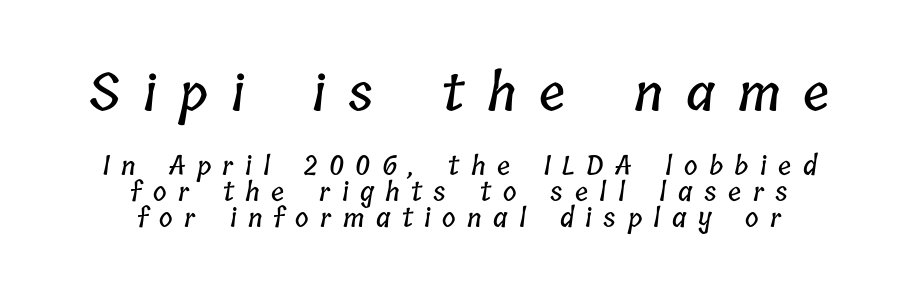
The image shows 52 px condensed type; set centered, tight line spacing (1.0x), unusually wide letter spacing (+0.44 em), not underlined; the first (top) block is 2.0x larger; low stroke contrast and a medium x-height.
